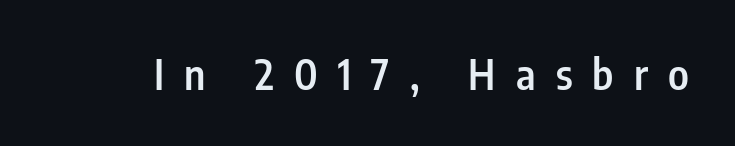
{"serif": "no", "italic": "no", "bold": "semi", "weight": "semibold", "width": "condensed", "stroke_contrast": "low", "x_height": "medium", "monospaced": "no", "underline": "no", "letter_spacing": "wide", "letter_spacing_em": 0.48, "glyph_px": 42}
